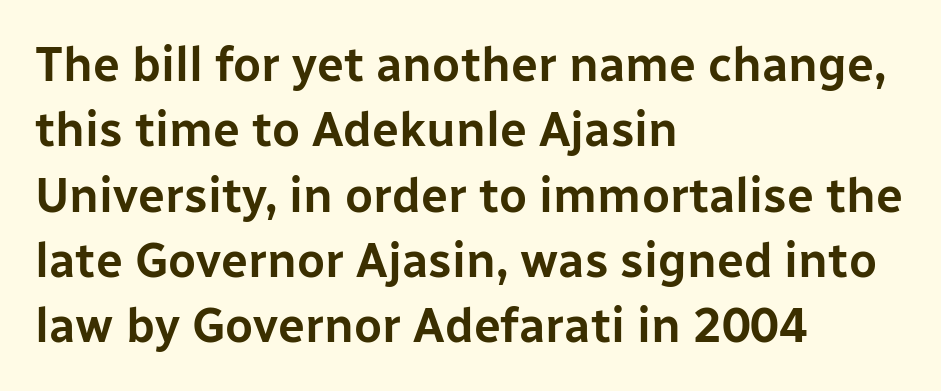
Default kerning and tracking; the words read as compact shapes. The rendering uses a moderate line-height, typical for paragraphs. The typesetter chose a ragged-right arrangement here. The axis of the letterforms is exactly vertical. Clear beneath every line of the passage.
